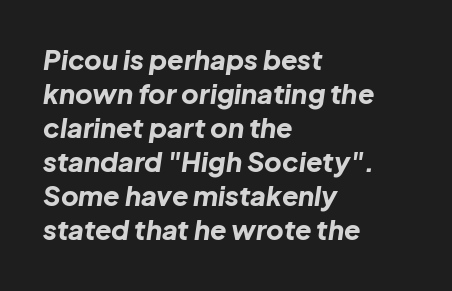
{"italic": "yes", "lean": "right", "slant_degrees": 8, "bold": "yes", "underline": "no", "align": "left", "line_spacing": "normal", "line_spacing_ratio": 1.26, "letter_spacing": "normal", "letter_spacing_em": 0.0, "glyph_px": 27}
